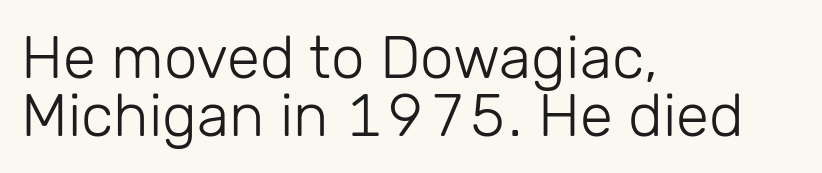
Q: Is the text bold? A: No.
Q: Is the text italic (slanted)? A: No, it is upright.
Q: Is the typeface a serif or a sans-serif typeface? A: Sans-serif.
Q: Is the text underlined? A: No.
Q: How is the paragraph aligned? A: Left-aligned.
Q: Is the spacing between letters normal or unusually wide? A: Normal.
Q: Is the spacing between lines tight, normal or loose? A: Tight.
Q: Width (condensed, normal, or wide)? A: Normal.
Q: Stroke contrast? A: Low.
Q: x-height? A: Medium.
Q: Monospaced? A: No.
